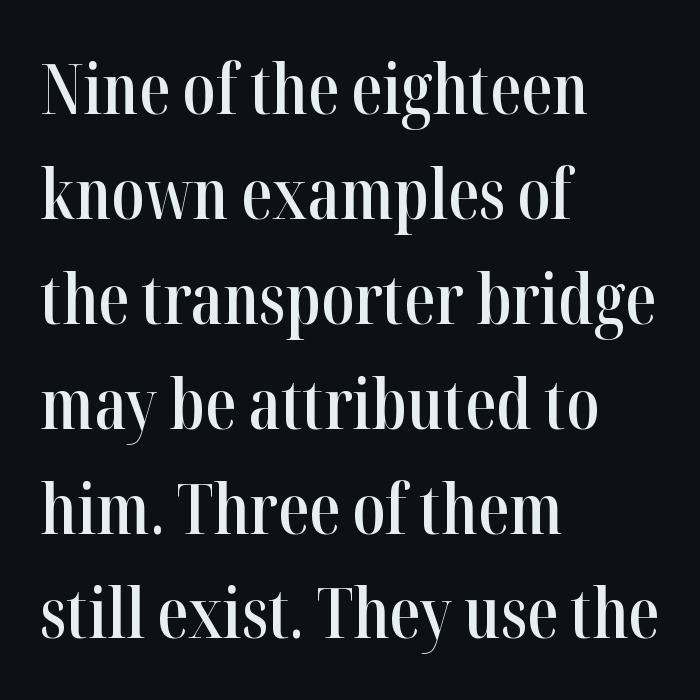
{"serif": "yes", "italic": "no", "bold": "semi", "weight": "semibold", "width": "condensed", "stroke_contrast": "high", "x_height": "medium", "monospaced": "no", "underline": "no", "align": "left", "line_spacing": "normal", "line_spacing_ratio": 1.52, "letter_spacing": "normal", "letter_spacing_em": 0.0, "glyph_px": 69}
